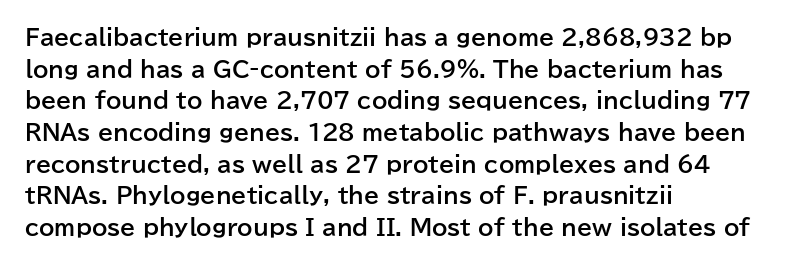
{"italic": "no", "bold": "yes", "underline": "no", "align": "left", "line_spacing": "normal", "line_spacing_ratio": 1.44, "letter_spacing": "normal", "letter_spacing_em": 0.0, "glyph_px": 22}
